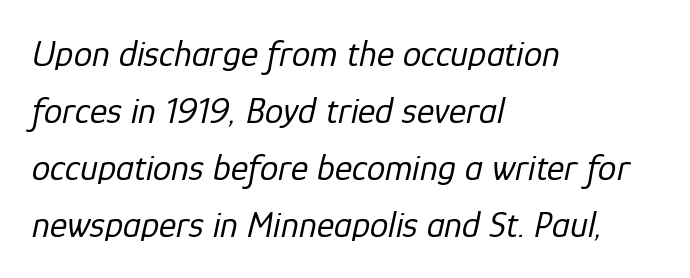
The letters sit at their default tracking, neither squeezed nor spread. The strip under each line holds only bare page. The glyphs look as if they've been sheared to an angle. You could not count columns in this text — the font is proportionally spaced.
